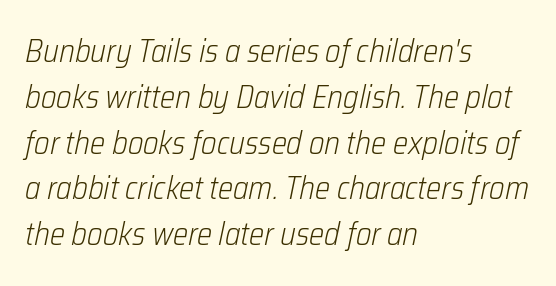
Q: Is the text bold? A: No.
Q: Is the text italic (slanted)? A: Yes, it leans right by about 12 degrees.
Q: Is the text underlined? A: No.
Q: How is the paragraph aligned? A: Left-aligned.
Q: Is the spacing between letters normal or unusually wide? A: Normal.
Q: Is the spacing between lines tight, normal or loose? A: Normal.
Q: Width (condensed, normal, or wide)? A: Condensed.
Q: Stroke contrast? A: Low.
Q: x-height? A: Medium.
Q: Monospaced? A: No.
